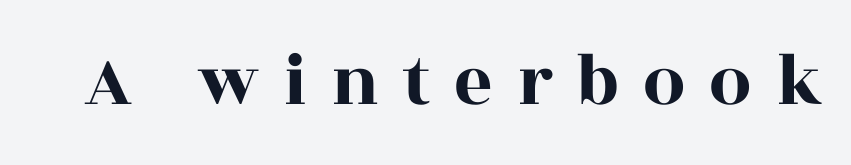
{"serif": "yes", "italic": "no", "width": "wide", "x_height": "large", "monospaced": "no", "underline": "no", "letter_spacing": "wide", "letter_spacing_em": 0.32, "glyph_px": 75}
